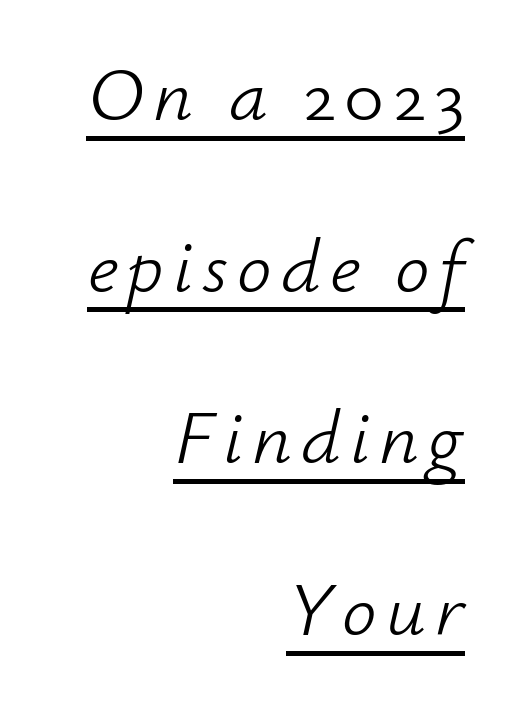
{"italic": "yes", "lean": "right", "slant_degrees": 12, "bold": "no", "weight": "light", "width": "normal", "stroke_contrast": "low", "x_height": "small", "monospaced": "no", "underline": "yes", "align": "right", "line_spacing": "loose", "line_spacing_ratio": 2.23, "glyph_px": 77}
